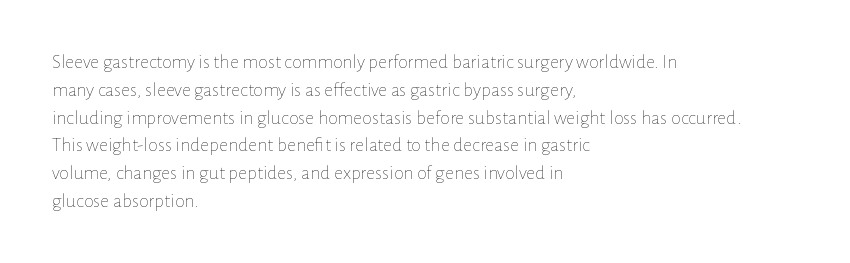
Q: Is the text bold? A: No.
Q: Is the text italic (slanted)? A: No, it is upright.
Q: Is the text underlined? A: No.
Q: How is the paragraph aligned? A: Left-aligned.
Q: Is the spacing between letters normal or unusually wide? A: Normal.
Q: Is the spacing between lines tight, normal or loose? A: Normal.
